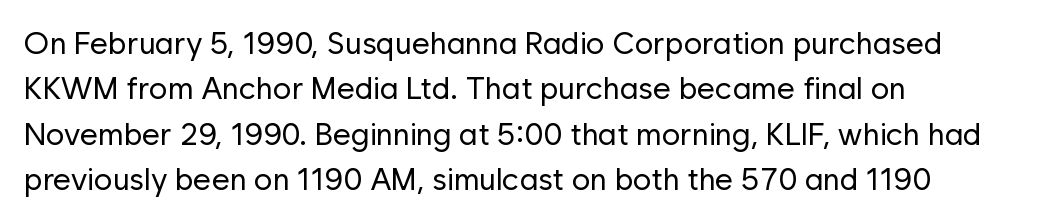
The image shows 31 px regular-weight sans-serif type, upright; set left-aligned, normal line spacing (1.46x), normal letter spacing, not underlined; low stroke contrast and a medium x-height.
